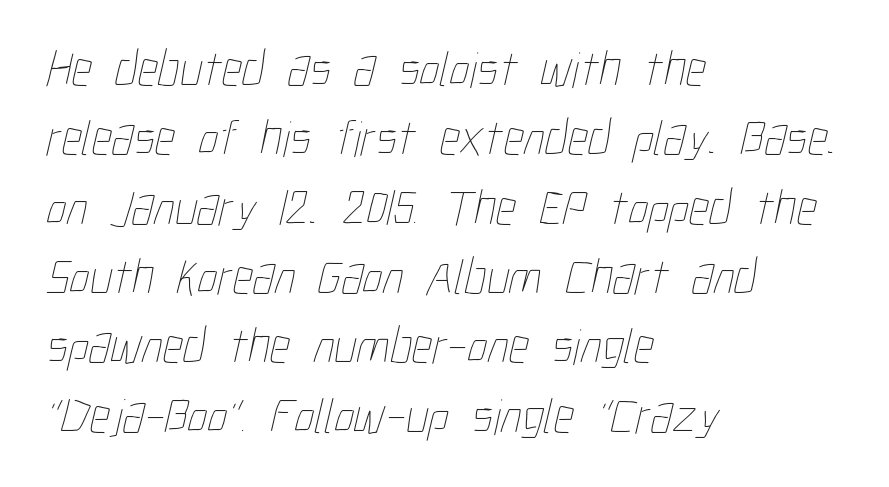
{"bold": "no", "weight": "thin", "width": "condensed", "stroke_contrast": "low", "x_height": "medium", "monospaced": "no", "underline": "no", "align": "left", "line_spacing": "normal", "line_spacing_ratio": 1.36, "letter_spacing": "normal", "letter_spacing_em": 0.0, "glyph_px": 51}
